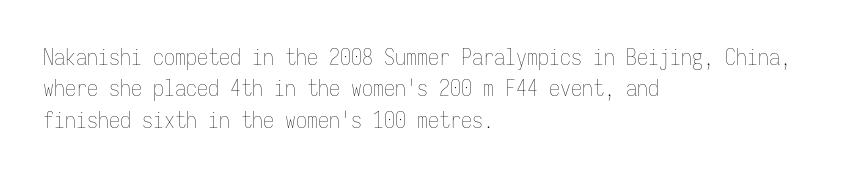
{"italic": "no", "bold": "no", "underline": "no", "align": "left", "line_spacing": "normal", "line_spacing_ratio": 1.43, "letter_spacing": "normal", "letter_spacing_em": 0.0, "glyph_px": 22}
